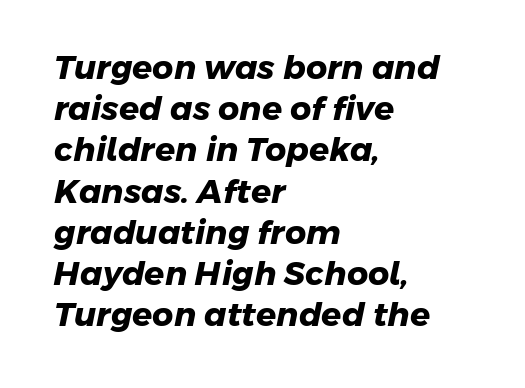
Q: Is the text bold? A: Yes.
Q: Is the typeface a serif or a sans-serif typeface? A: Sans-serif.
Q: Is the text underlined? A: No.
Q: How is the paragraph aligned? A: Left-aligned.
Q: Is the spacing between letters normal or unusually wide? A: Normal.
Q: Is the spacing between lines tight, normal or loose? A: Normal.
Q: Width (condensed, normal, or wide)? A: Normal.
Q: Stroke contrast? A: Low.
Q: x-height? A: Medium.
Q: Monospaced? A: No.
